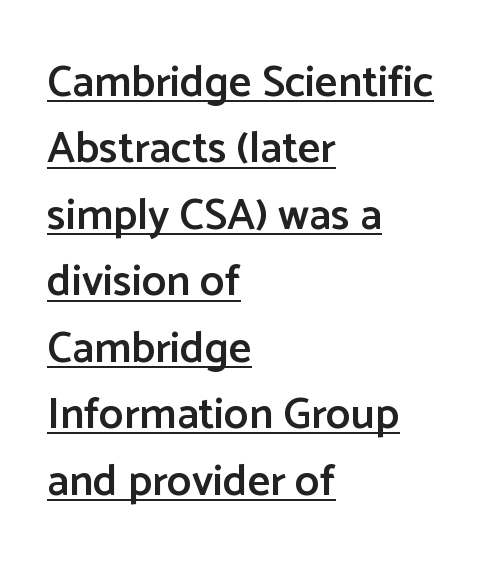
The image shows 44 px semibold sans-serif type, upright; set left-aligned, normal line spacing (1.51x), normal letter spacing, underlined; low stroke contrast and a medium x-height.
